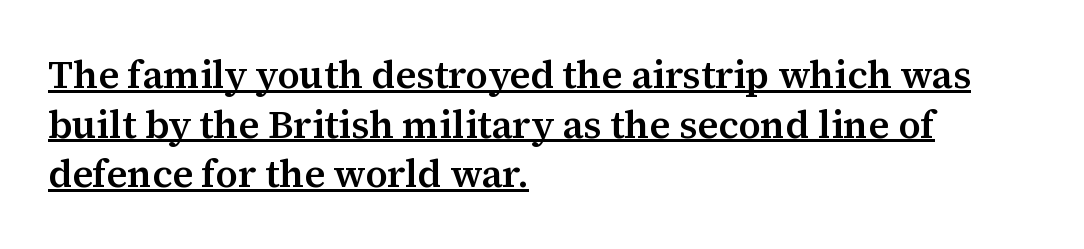
Q: Is the text bold? A: Semi-bold.
Q: Is the text italic (slanted)? A: No, it is upright.
Q: Is the typeface a serif or a sans-serif typeface? A: Serif.
Q: Is the text underlined? A: Yes.
Q: How is the paragraph aligned? A: Left-aligned.
Q: Is the spacing between letters normal or unusually wide? A: Normal.
Q: Is the spacing between lines tight, normal or loose? A: Normal.
Q: Width (condensed, normal, or wide)? A: Normal.
Q: Stroke contrast? A: Medium.
Q: x-height? A: Medium.
Q: Monospaced? A: No.
